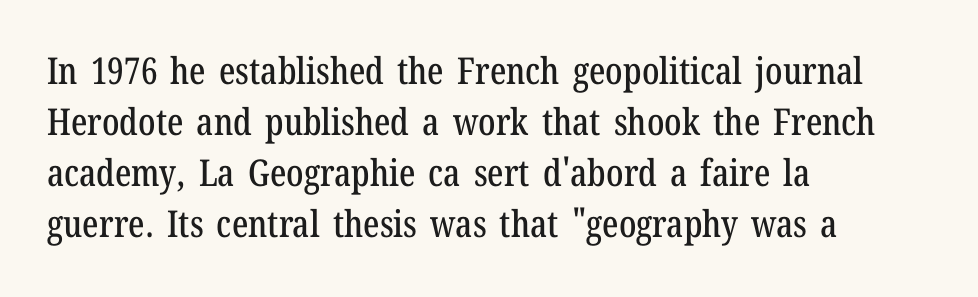
Rows of type keep a routine distance in the vertical direction. Caption: standard tracking, unaltered. Looks like regular typesetting: each glyph gets only the width it needs. Underline: absent. Does the copy run flush right? No — it runs flush left. Characters remain perfectly vertical along every line.
